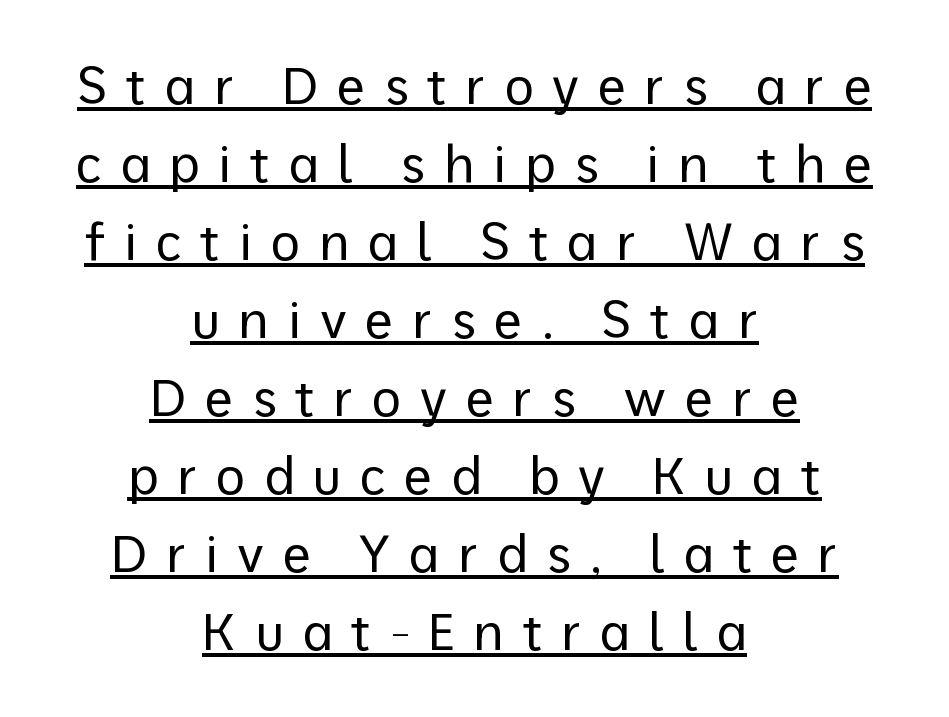
{"serif": "no", "italic": "no", "bold": "no", "weight": "regular", "width": "normal", "stroke_contrast": "low", "x_height": "medium", "monospaced": "no", "underline": "yes", "align": "center", "line_spacing": "normal", "line_spacing_ratio": 1.53, "letter_spacing": "wide", "letter_spacing_em": 0.36, "glyph_px": 51}
